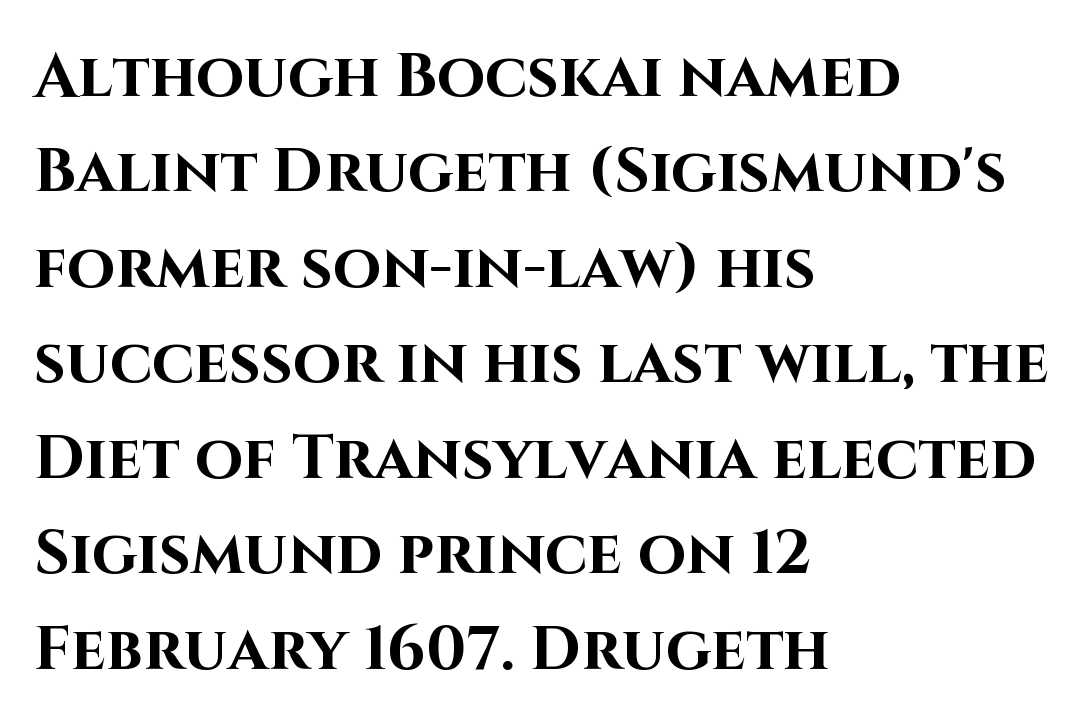
The image shows 62 px bold sans-serif type, upright; set left-aligned, normal line spacing (1.54x), normal letter spacing, not underlined; high stroke contrast and a large x-height.
